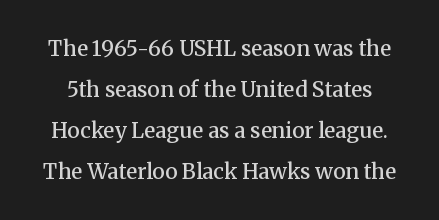
Q: Is the text bold? A: Semi-bold.
Q: Is the text italic (slanted)? A: No, it is upright.
Q: Is the text underlined? A: No.
Q: Is the spacing between letters normal or unusually wide? A: Normal.
Q: Is the spacing between lines tight, normal or loose? A: Loose.
